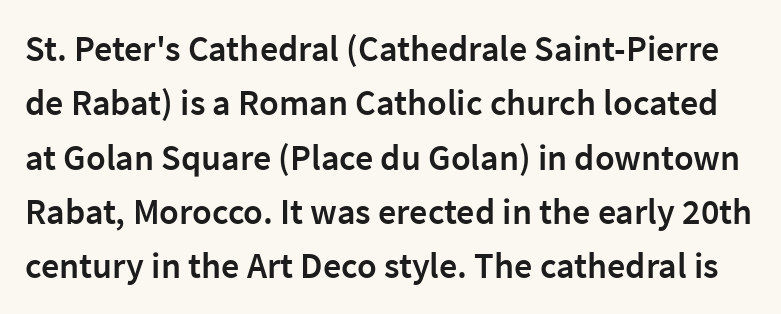
Q: Is the text bold? A: Semi-bold.
Q: Is the text italic (slanted)? A: No, it is upright.
Q: Is the typeface a serif or a sans-serif typeface? A: Sans-serif.
Q: Is the text underlined? A: No.
Q: Is the spacing between letters normal or unusually wide? A: Normal.
Q: Is the spacing between lines tight, normal or loose? A: Normal.
Q: Width (condensed, normal, or wide)? A: Normal.
Q: Stroke contrast? A: Low.
Q: x-height? A: Medium.
Q: Monospaced? A: No.
